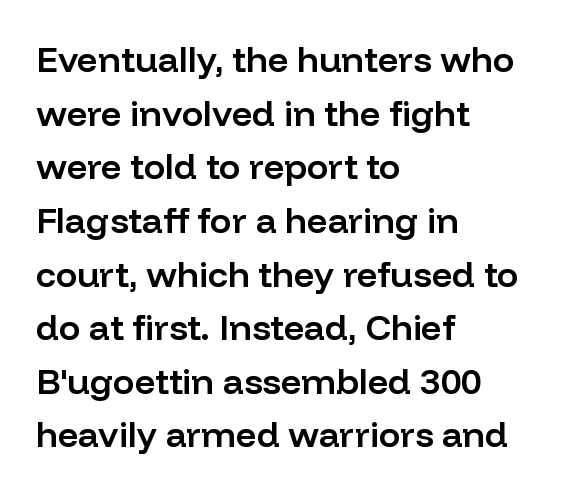
The space beneath each line is pristine and unruled. What's the leading like? Ordinary, nothing unusual. You can tell it's not italic because the verticals are truly vertical. You could not count columns in this text — the font is proportionally spaced. Check where the strokes stop: nothing finishes them off — pure sans. Short and long lines alike share a common starting point at left.
